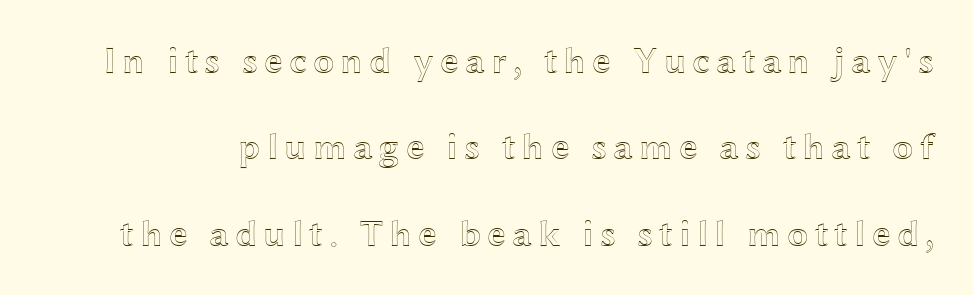
The image shows 38 px wide type, upright; set loose line spacing (2.27x), not underlined; a medium x-height.
